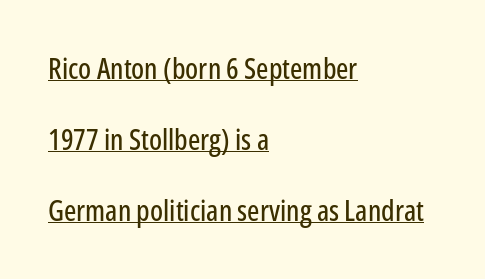
Loosely led — the rows are spread out. If you drew a line through each stem, it would be perfectly vertical. Left-aligned paragraph, ragged on the right. You could not count columns in this text — the font is proportionally spaced.
